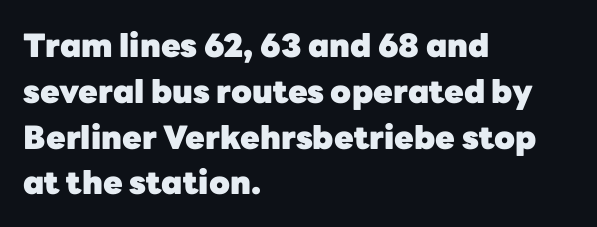
The horizontal fit of the characters is conventional and even. The passage shown is not underscored anywhere. Notice how the stems are strictly vertical — no italics here. Are there feet on the stems? There aren't — it's a sans. Heavy, bold letterforms.
